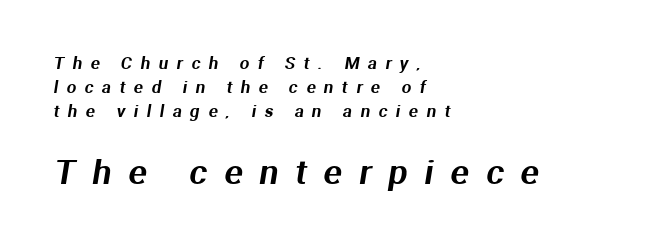
Q: Is the typeface a serif or a sans-serif typeface? A: Sans-serif.
Q: Is the text underlined? A: No.
Q: How is the paragraph aligned? A: Left-aligned.
Q: Is the spacing between letters normal or unusually wide? A: Unusually wide.
Q: Is the spacing between lines tight, normal or loose? A: Normal.
Q: Which block of text is set in a larger size, the first (top) or the second (bottom)? A: The second (bottom) one.
Q: Width (condensed, normal, or wide)? A: Normal.
Q: Stroke contrast? A: Medium.
Q: x-height? A: Medium.
Q: Monospaced? A: No.
